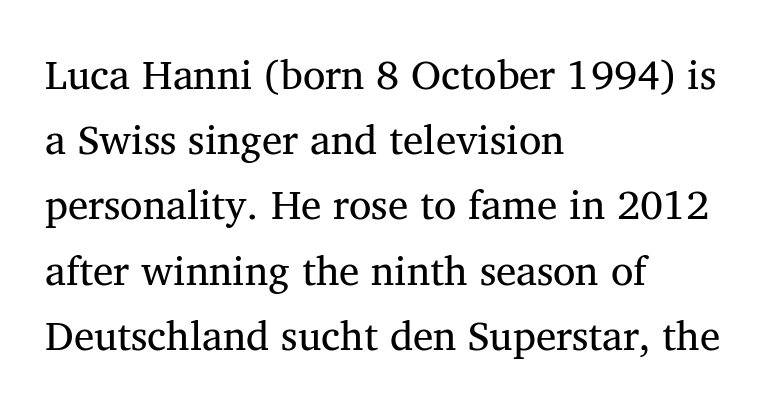
This sample uses a serif face. The lines sit at an ordinary, default distance from one another. Casual observation: everything's shoved over to the left. The space directly below the letters is spotless. These lines are rendered in a variable-pitch font.
